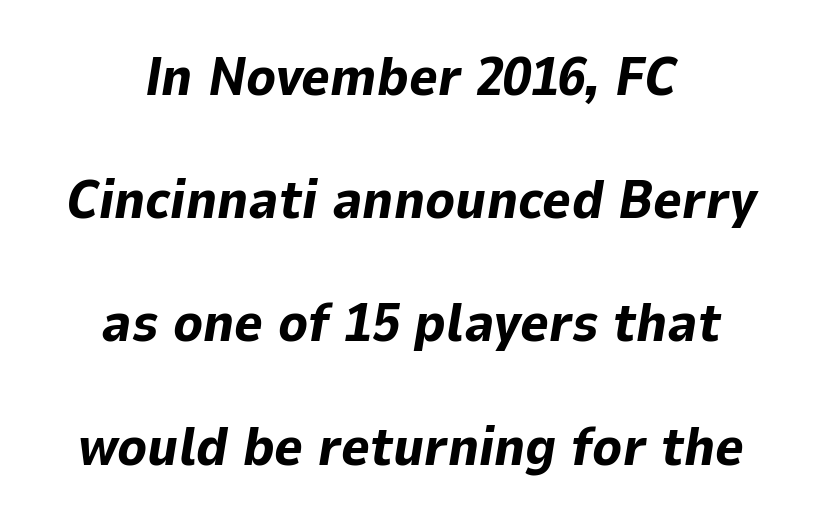
The image shows 55 px bold type, italic (leaning right); set centered, loose line spacing (2.24x), normal letter spacing, not underlined; low stroke contrast and a medium x-height.
